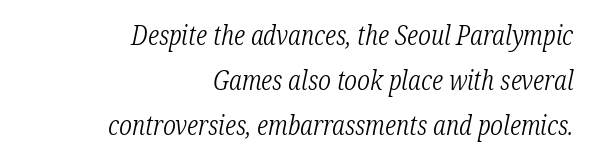
The image shows 27 px text type, italic (leaning right); set right-aligned, normal line spacing (1.67x), normal letter spacing, not underlined.
